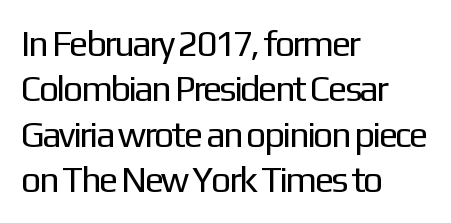
Q: Is the text bold? A: No.
Q: Is the text italic (slanted)? A: No, it is upright.
Q: Is the typeface a serif or a sans-serif typeface? A: Sans-serif.
Q: Is the text underlined? A: No.
Q: How is the paragraph aligned? A: Left-aligned.
Q: Is the spacing between letters normal or unusually wide? A: Normal.
Q: Is the spacing between lines tight, normal or loose? A: Normal.
Q: Width (condensed, normal, or wide)? A: Normal.
Q: Stroke contrast? A: Low.
Q: x-height? A: Medium.
Q: Monospaced? A: No.
